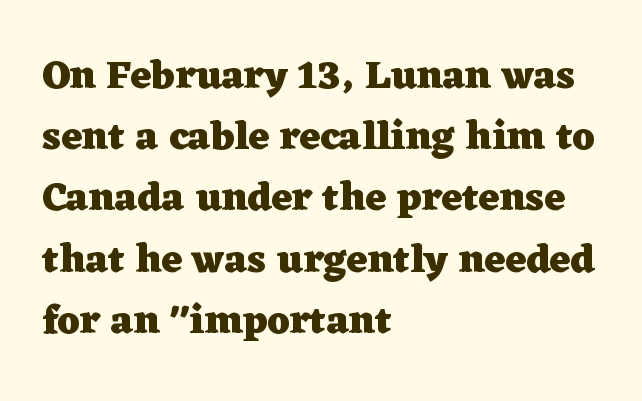
The image shows 40 px heavy, wide serif type, upright; set left-aligned, normal line spacing (1.53x), normal letter spacing, not underlined; low stroke contrast and a medium x-height.
